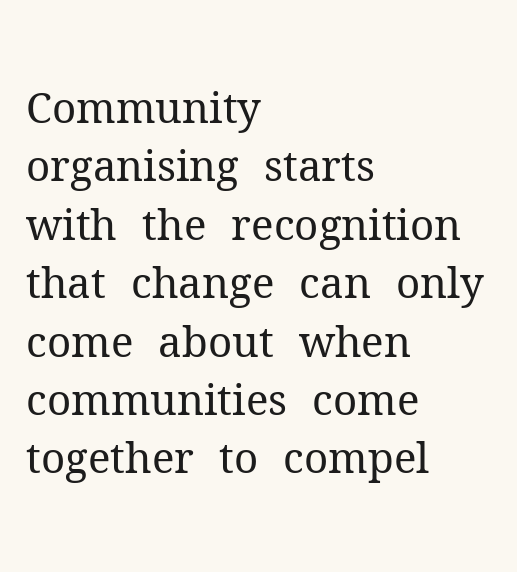
{"serif": "yes", "italic": "no", "bold": "no", "weight": "regular", "width": "normal", "stroke_contrast": "medium", "x_height": "medium", "monospaced": "no", "underline": "no", "align": "left", "line_spacing": "normal", "line_spacing_ratio": 1.39, "letter_spacing": "normal", "letter_spacing_em": 0.0, "glyph_px": 42}
